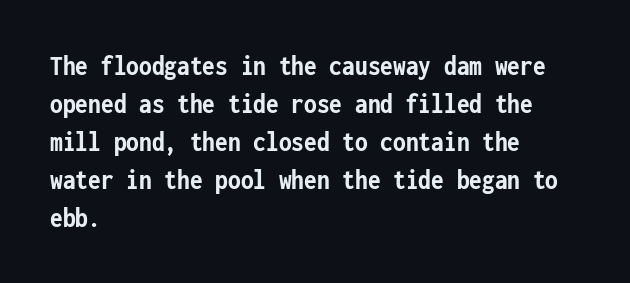
The image shows 29 px semibold, condensed sans-serif type, upright, monospaced; set left-aligned, normal line spacing (1.31x), normal letter spacing, not underlined; low stroke contrast and a medium x-height.
